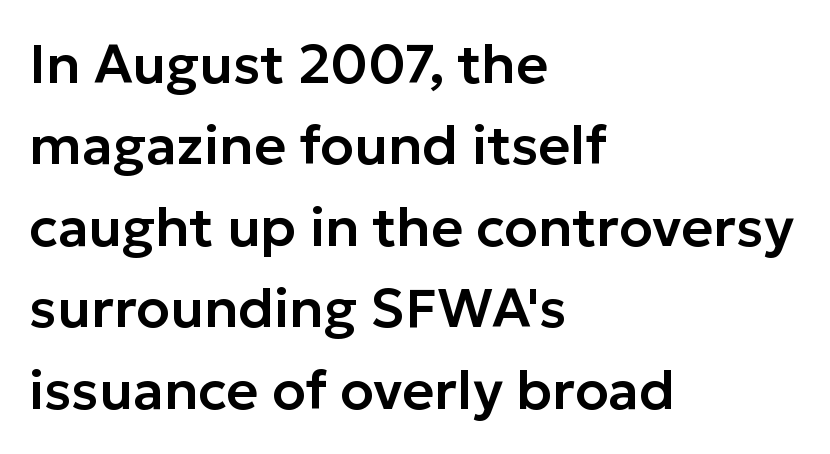
The image shows 55 px sans-serif type, upright; set left-aligned, normal line spacing (1.48x), normal letter spacing, not underlined; low stroke contrast and a medium x-height.
